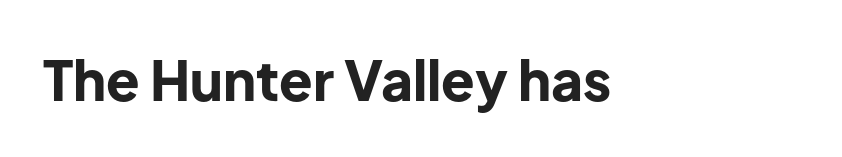
Q: Is the text bold? A: Yes.
Q: Is the text italic (slanted)? A: No, it is upright.
Q: Is the typeface a serif or a sans-serif typeface? A: Sans-serif.
Q: Is the text underlined? A: No.
Q: Is the spacing between letters normal or unusually wide? A: Normal.
Q: Width (condensed, normal, or wide)? A: Normal.
Q: Stroke contrast? A: Low.
Q: x-height? A: Medium.
Q: Monospaced? A: No.
